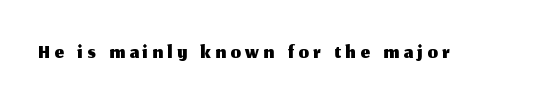
Q: Is the text italic (slanted)? A: No, it is upright.
Q: Is the typeface a serif or a sans-serif typeface? A: Sans-serif.
Q: Is the text underlined? A: No.
Q: Width (condensed, normal, or wide)? A: Normal.
Q: Stroke contrast? A: Medium.
Q: x-height? A: Medium.
Q: Monospaced? A: No.
